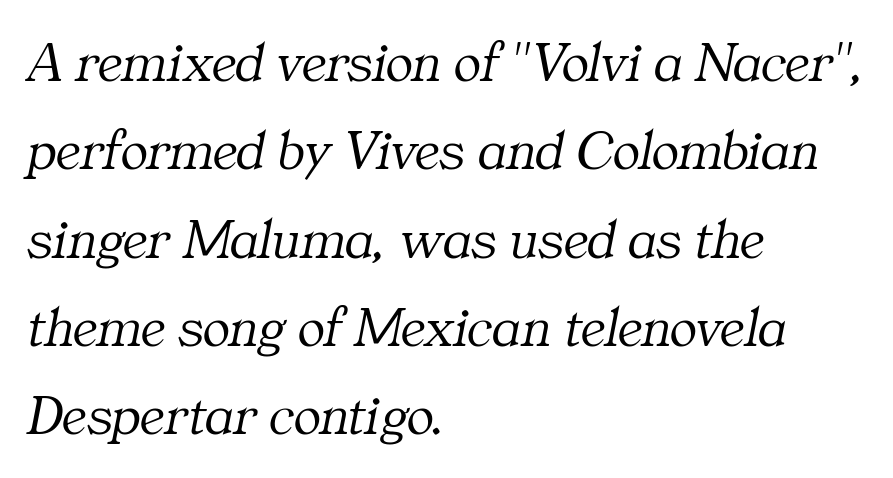
The letters are slanted; this is an italic face. Nothing unusual about the tracking: characters are spaced as the font intends. Just letters on the line, the space beneath them empty. The lines are quadded left. Varying glyph widths throughout — classic text-font behaviour.
